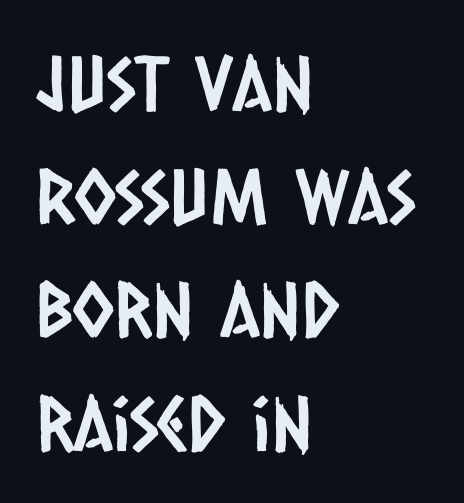
The image shows 76 px condensed sans-serif type; set left-aligned, normal line spacing (1.49x), normal letter spacing, not underlined; low stroke contrast and a large x-height.
